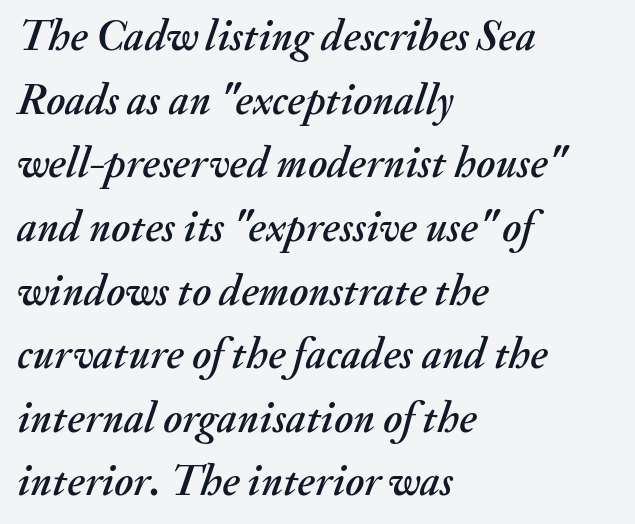
Q: Is the text italic (slanted)? A: Yes, it leans right by about 20 degrees.
Q: Is the text underlined? A: No.
Q: How is the paragraph aligned? A: Left-aligned.
Q: Is the spacing between letters normal or unusually wide? A: Normal.
Q: Is the spacing between lines tight, normal or loose? A: Normal.
Q: Width (condensed, normal, or wide)? A: Normal.
Q: Stroke contrast? A: Medium.
Q: x-height? A: Small.
Q: Monospaced? A: No.
